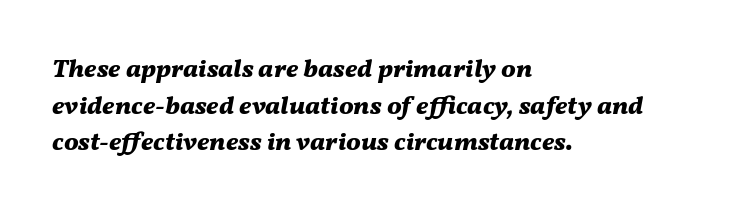
Q: Is the text bold? A: Yes.
Q: Is the text italic (slanted)? A: Yes, it leans right by about 11 degrees.
Q: Is the text underlined? A: No.
Q: How is the paragraph aligned? A: Left-aligned.
Q: Is the spacing between letters normal or unusually wide? A: Normal.
Q: Is the spacing between lines tight, normal or loose? A: Normal.
